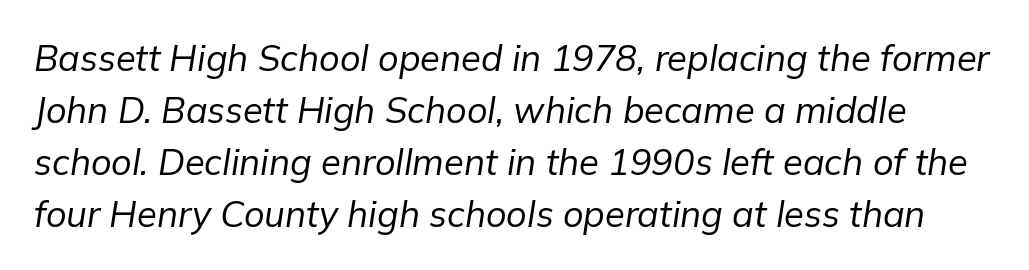
{"italic": "yes", "lean": "right", "slant_degrees": 9, "bold": "no", "weight": "regular", "width": "normal", "stroke_contrast": "low", "x_height": "medium", "monospaced": "no", "underline": "no", "line_spacing": "normal", "line_spacing_ratio": 1.44, "letter_spacing": "normal", "letter_spacing_em": 0.0, "glyph_px": 36}
